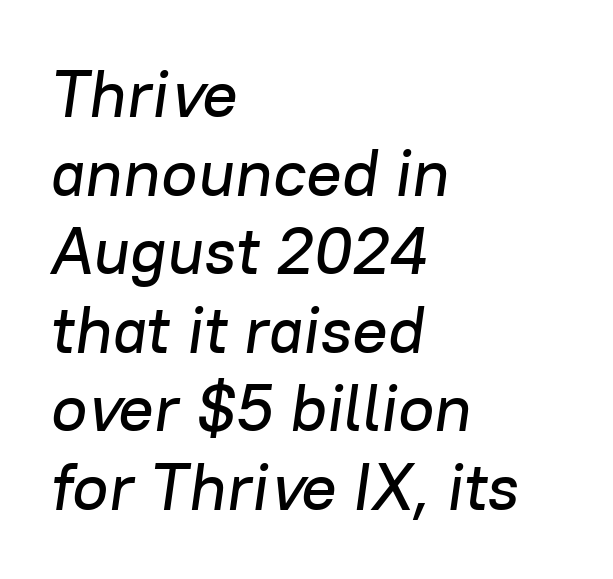
Default kerning and tracking; the words read as compact shapes. Style check: oblique. The setting favours the left margin, as ordinary paragraphs usually do. Clear beneath every line of the passage. Proportional: the letters do not fall into vertical columns.
